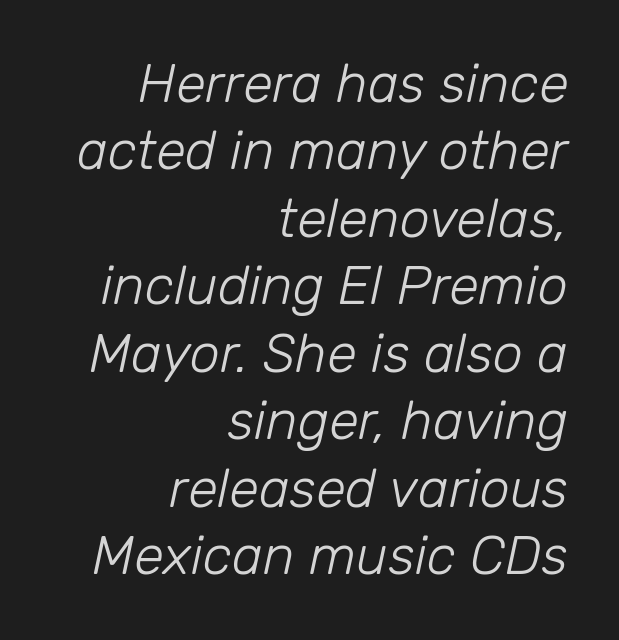
Between one letter and the next there's only the usual sliver of space. The passage shown is not bold in any degree. The passage shown is typed in a proportional face where columns would drift. Does the lettering tilt? It does — this is italic.
